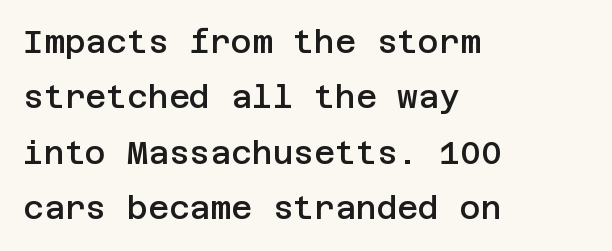
{"serif": "no", "italic": "no", "bold": "semi", "weight": "semibold", "width": "normal", "stroke_contrast": "low", "x_height": "large", "underline": "no", "align": "left", "line_spacing_ratio": 1.73, "letter_spacing": "normal", "letter_spacing_em": 0.0, "glyph_px": 32}
